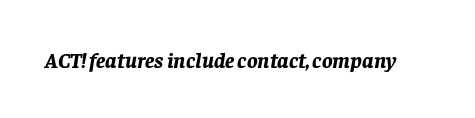
The passage shown is emphatically bold. Descenders are the only things crossing below the line. Between one letter and the next there's only the usual sliver of space. When letters slant like this, we call the style italic.
